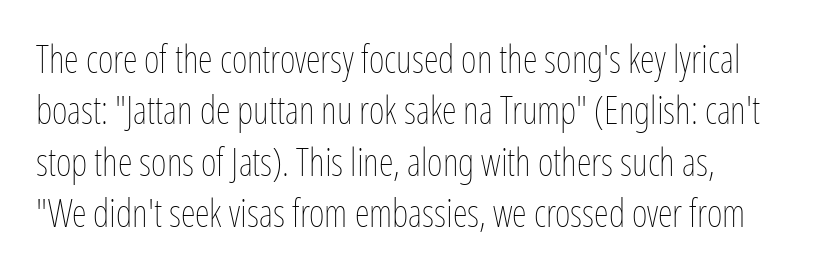
Q: Is the text bold? A: No.
Q: Is the text italic (slanted)? A: No, it is upright.
Q: Is the text underlined? A: No.
Q: How is the paragraph aligned? A: Left-aligned.
Q: Is the spacing between letters normal or unusually wide? A: Normal.
Q: Is the spacing between lines tight, normal or loose? A: Normal.
Q: Width (condensed, normal, or wide)? A: Condensed.
Q: Stroke contrast? A: Low.
Q: x-height? A: Medium.
Q: Monospaced? A: No.
